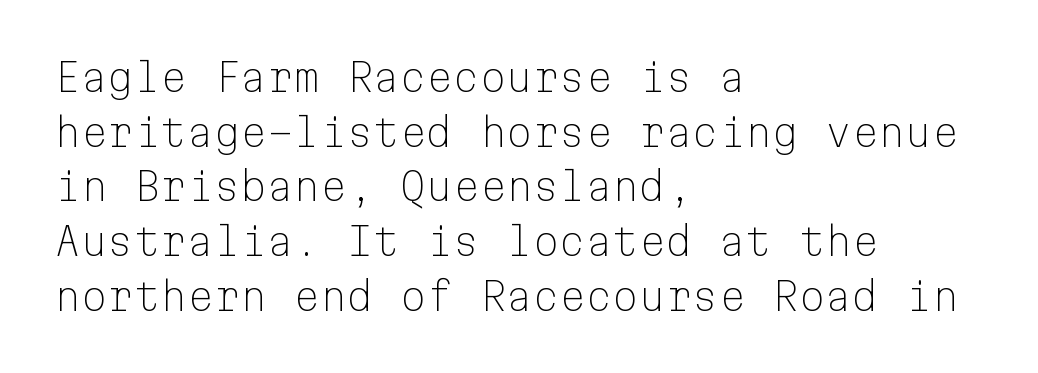
Nobody touched the tracking dial on this one. Check the space under the baseline: it is left empty. Compared with a typical body face, this is equally light or lighter still. Horizontal alignment here is leftward, the default for most running prose. The vertical gap from one line to the next is medium.
